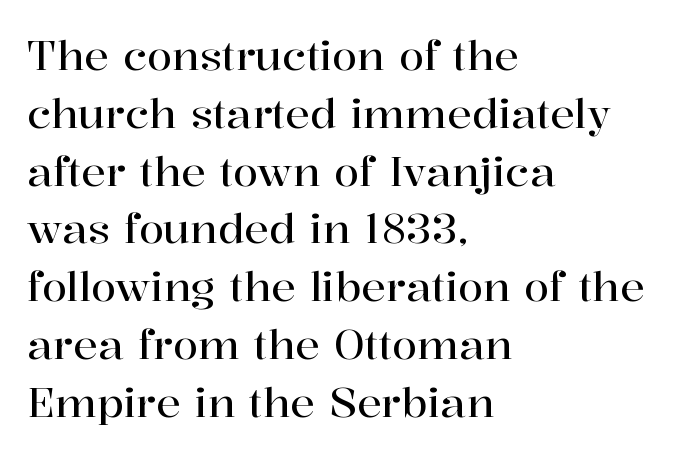
The image shows 41 px serif type, upright; set left-aligned, normal line spacing (1.41x), normal letter spacing, not underlined; high stroke contrast and a medium x-height.
